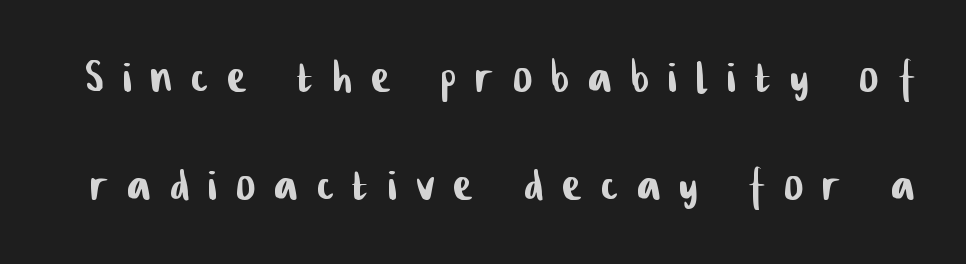
The image shows 58 px condensed sans-serif type; set line spacing 1.87x, unusually wide letter spacing (+0.34 em), not underlined; low stroke contrast and a medium x-height.
